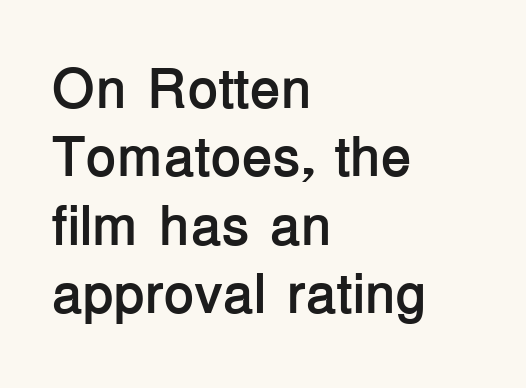
Are there feet on the stems? There aren't — it's a sans. You'd pick this weight for a headline — it's a proper bold. Proportional: the letters do not fall into vertical columns. This sample is left-justified, so line endings fall wherever the words run out. The typography opts for an upright posture over an oblique one. Honestly, there is no underline to notice here at all.
